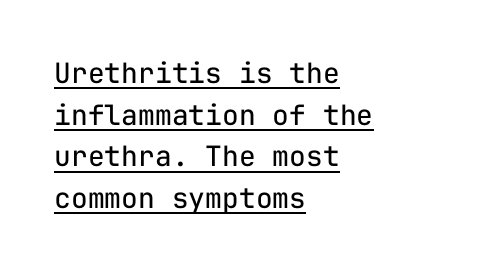
{"serif": "no", "italic": "no", "bold": "no", "weight": "regular", "width": "normal", "stroke_contrast": "low", "x_height": "medium", "monospaced": "yes", "underline": "yes", "align": "left", "line_spacing": "normal", "line_spacing_ratio": 1.49, "letter_spacing": "normal", "letter_spacing_em": 0.0, "glyph_px": 28}
